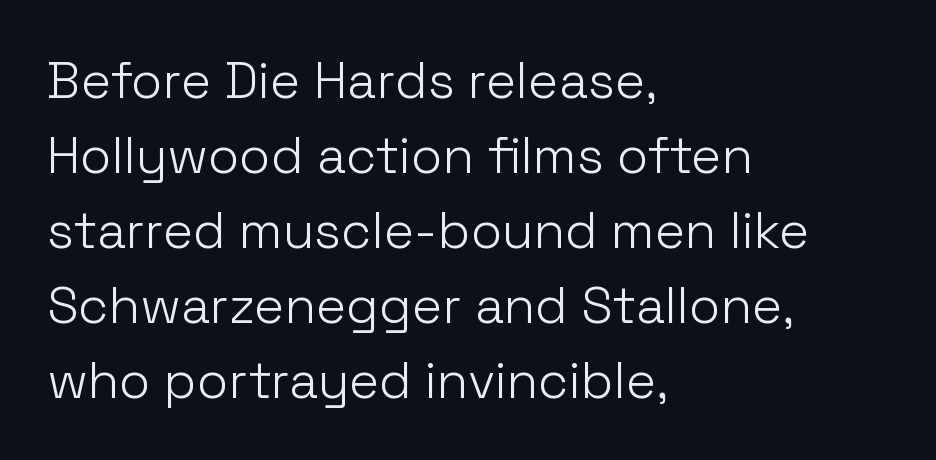
The image shows 51 px light sans-serif type, upright; set left-aligned, normal line spacing (1.47x), normal letter spacing, not underlined; low stroke contrast and a medium x-height.
